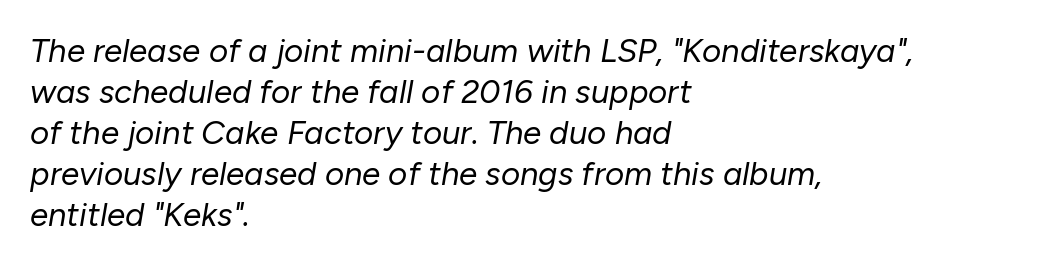
{"italic": "yes", "lean": "right", "slant_degrees": 10, "bold": "no", "weight": "regular", "width": "normal", "stroke_contrast": "low", "x_height": "medium", "monospaced": "no", "underline": "no", "align": "left", "line_spacing_ratio": 1.24, "letter_spacing": "normal", "letter_spacing_em": 0.0, "glyph_px": 33}
